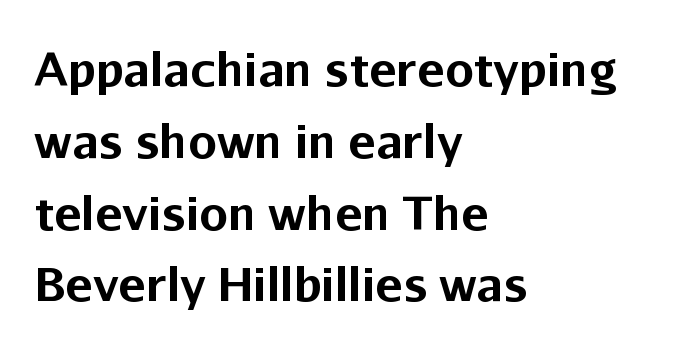
A full-strength bold gives these letters their thick strokes. Short and long lines alike share a common starting point at left. Nobody drew a line under any word here. Tracking here is standard; glyphs follow each other at the usual distance. Leading matches the norm, producing a regular column. These lines are composed in type without serifs.
